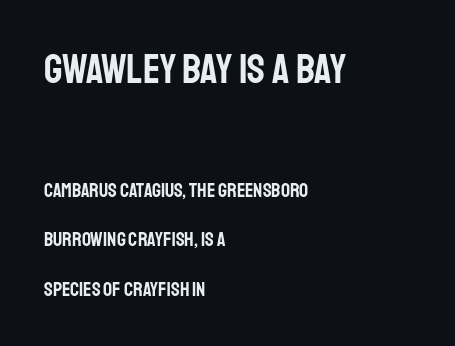
{"serif": "no", "italic": "no", "width": "condensed", "stroke_contrast": "low", "x_height": "large", "monospaced": "no", "underline": "no", "align": "left", "line_spacing": "loose", "line_spacing_ratio": 2.47, "letter_spacing": "normal", "letter_spacing_em": 0.0, "larger_block": "first", "size_ratio": 2.05, "glyph_px": 41}
